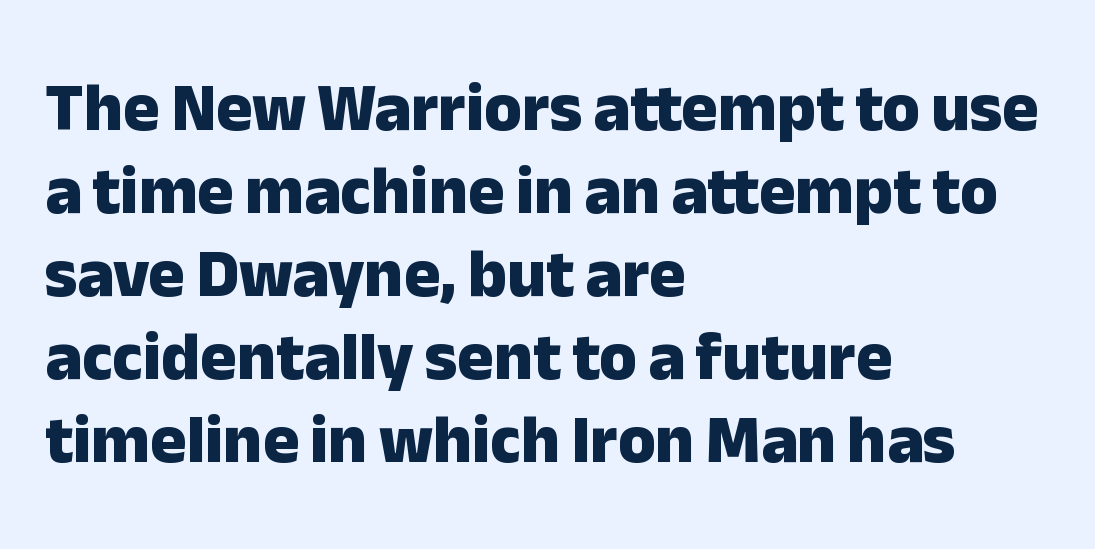
Q: Is the text bold? A: Yes.
Q: Is the text italic (slanted)? A: No, it is upright.
Q: Is the typeface a serif or a sans-serif typeface? A: Sans-serif.
Q: Is the text underlined? A: No.
Q: How is the paragraph aligned? A: Left-aligned.
Q: Is the spacing between letters normal or unusually wide? A: Normal.
Q: Width (condensed, normal, or wide)? A: Normal.
Q: Stroke contrast? A: Low.
Q: x-height? A: Medium.
Q: Monospaced? A: No.
